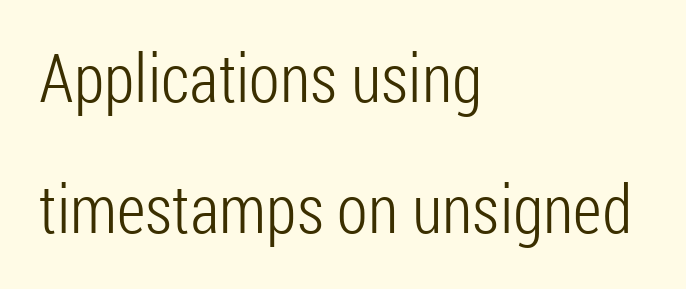
{"serif": "no", "italic": "no", "bold": "no", "weight": "light", "width": "condensed", "stroke_contrast": "low", "x_height": "medium", "monospaced": "no", "underline": "no", "align": "left", "line_spacing": "loose", "line_spacing_ratio": 1.95, "letter_spacing": "normal", "letter_spacing_em": 0.0, "glyph_px": 67}
